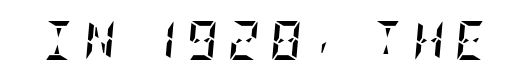
{"italic": "yes", "lean": "right", "slant_degrees": 5, "bold": "yes", "weight": "semibold", "width": "condensed", "stroke_contrast": "low", "x_height": "large", "underline": "no", "letter_spacing": "wide", "letter_spacing_em": 0.26, "glyph_px": 39}
